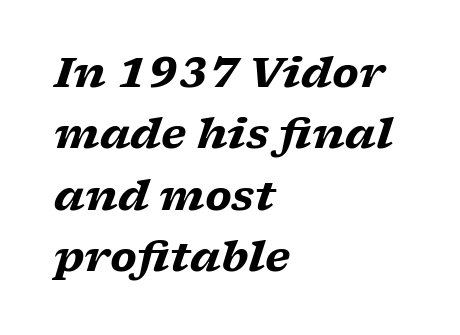
{"serif": "yes", "italic": "yes", "lean": "right", "slant_degrees": 17, "bold": "yes", "weight": "heavy", "width": "wide", "stroke_contrast": "low", "x_height": "medium", "monospaced": "no", "underline": "no", "align": "left", "line_spacing": "normal", "line_spacing_ratio": 1.46, "letter_spacing": "normal", "letter_spacing_em": 0.0, "glyph_px": 42}
